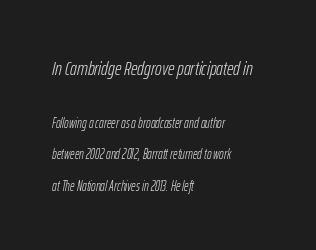
This sample uses plain, unmodified letter spacing. If you drew a ruler down the left edge, every line would touch it. This rendering features lettering with no underline. A quiet, ordinary-to-light weight characterises the typeface. The passage shown leans; its letterforms are oblique.
